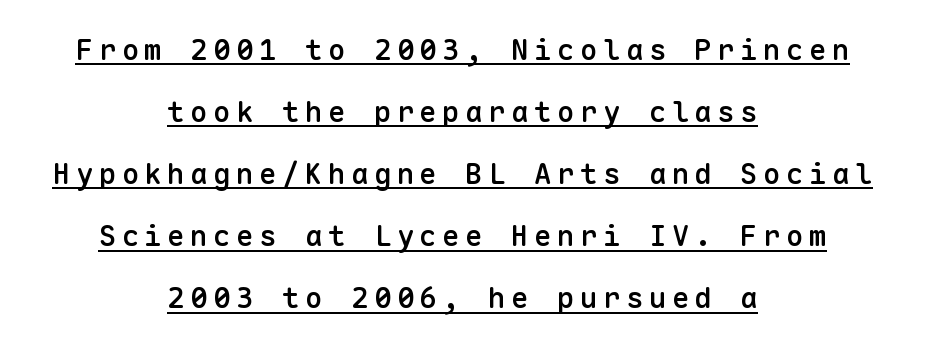
{"serif": "no", "italic": "no", "bold": "semi", "weight": "semibold", "width": "normal", "stroke_contrast": "low", "x_height": "medium", "monospaced": "yes", "underline": "yes", "align": "center", "line_spacing": "loose", "line_spacing_ratio": 2.14, "glyph_px": 29}
